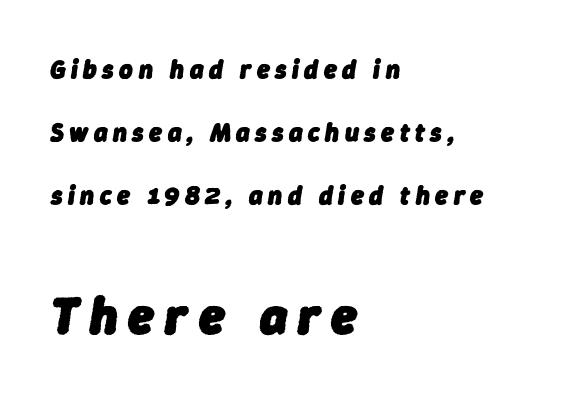
The image shows 52 px heavy type, italic (leaning right); set left-aligned, loose line spacing (2.42x), unusually wide letter spacing (+0.21 em), not underlined; the second (bottom) block is 2.0x larger; low stroke contrast and a medium x-height.
